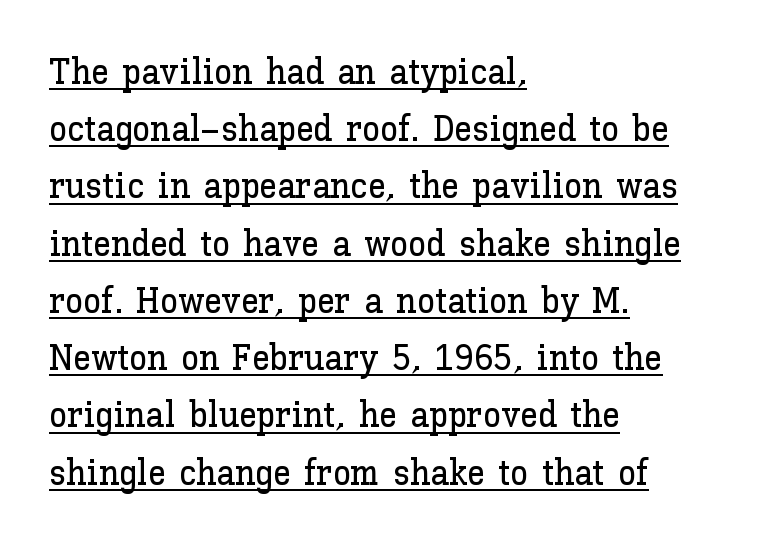
{"italic": "no", "width": "normal", "stroke_contrast": "low", "x_height": "medium", "monospaced": "no", "underline": "yes", "align": "left", "line_spacing": "normal", "line_spacing_ratio": 1.59, "letter_spacing": "normal", "letter_spacing_em": 0.0, "glyph_px": 36}
